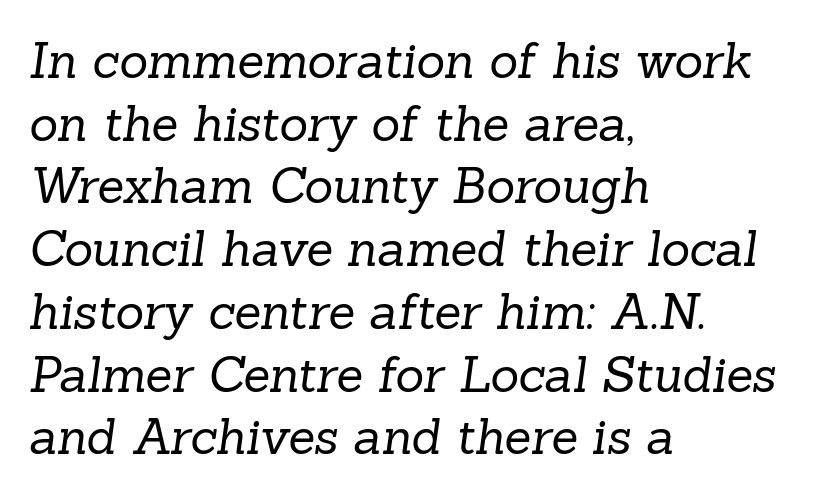
The image shows 49 px regular-weight serif type; set left-aligned, normal line spacing (1.28x), normal letter spacing, not underlined; low stroke contrast and a medium x-height.
